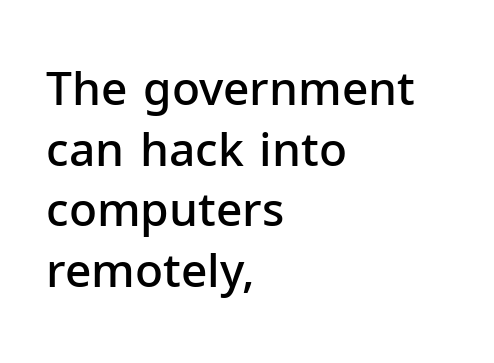
Every letter is mildly thick-stroked: semibold rather than bold. Tall strokes in this sample are plumb rather than angled. These lines are composed in type without serifs. Typeset ragged right — the left edge is the straight one. The horizontal fit of the characters is conventional and even. The space between consecutive lines is moderate.
